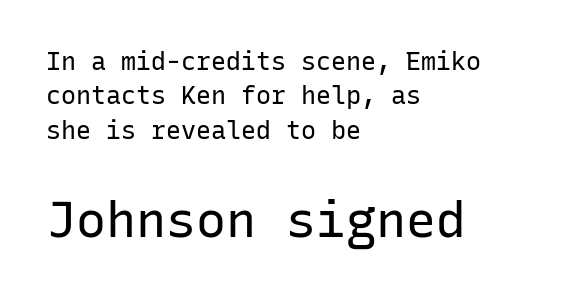
The image shows 50 px regular-weight sans-serif type, upright, monospaced; set left-aligned, normal line spacing (1.38x), normal letter spacing, not underlined; the second (bottom) block is 2.0x larger; low stroke contrast and a medium x-height.
